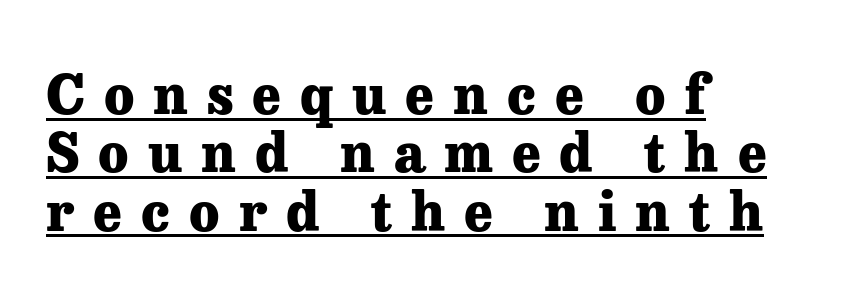
Horizontal bands of white between lines are thin slivers. This rendering uses left alignment, leaving the right contour irregular. These characters rest on top of a visible drawn line. Looks like regular typesetting: each glyph gets only the width it needs. Caption: bold face, heavy strokes.
